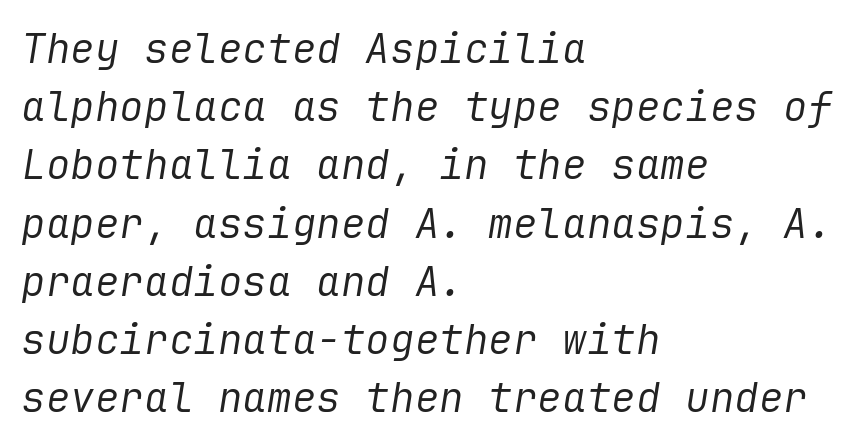
Q: Is the text bold? A: No.
Q: Is the text italic (slanted)? A: Yes, it leans right by about 9 degrees.
Q: Is the text underlined? A: No.
Q: How is the paragraph aligned? A: Left-aligned.
Q: Is the spacing between letters normal or unusually wide? A: Normal.
Q: Is the spacing between lines tight, normal or loose? A: Normal.
Q: Width (condensed, normal, or wide)? A: Normal.
Q: Stroke contrast? A: Low.
Q: x-height? A: Medium.
